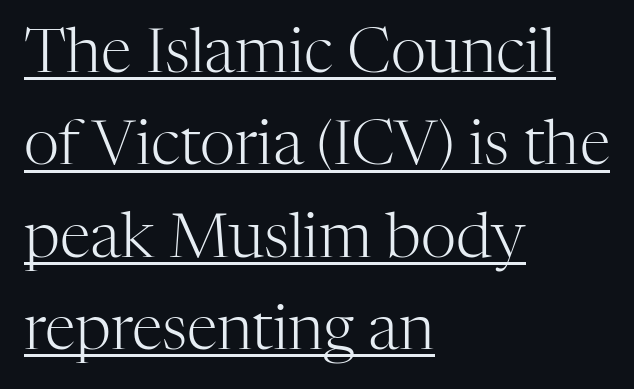
{"serif": "yes", "italic": "no", "bold": "no", "weight": "light", "width": "normal", "stroke_contrast": "high", "x_height": "medium", "monospaced": "no", "underline": "yes", "align": "left", "line_spacing": "normal", "line_spacing_ratio": 1.49, "letter_spacing": "normal", "letter_spacing_em": 0.0, "glyph_px": 62}
